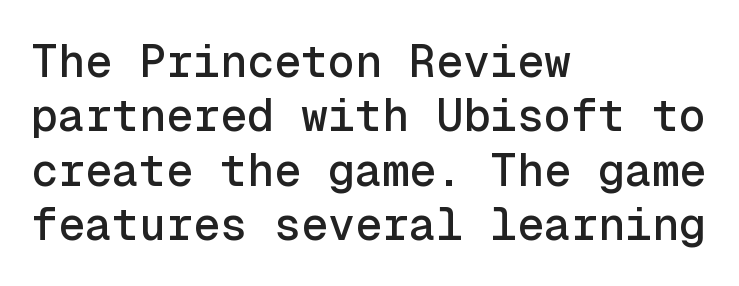
Regarding serifs, this sample does without them. Line starts are locked; line ends wander. You could count columns in this text — the font is strictly monospaced. There is no visible air inserted between adjacent glyphs. Unlike italic type, these characters show no tilt at all. The gap between lines stays unmarked.
